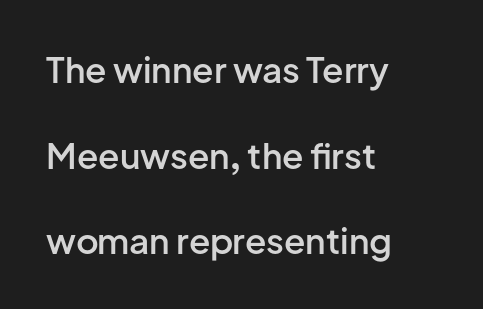
Q: Is the text bold? A: Semi-bold.
Q: Is the text italic (slanted)? A: No, it is upright.
Q: Is the typeface a serif or a sans-serif typeface? A: Sans-serif.
Q: Is the text underlined? A: No.
Q: How is the paragraph aligned? A: Left-aligned.
Q: Is the spacing between letters normal or unusually wide? A: Normal.
Q: Is the spacing between lines tight, normal or loose? A: Loose.
Q: Width (condensed, normal, or wide)? A: Normal.
Q: Stroke contrast? A: Low.
Q: x-height? A: Medium.
Q: Monospaced? A: No.
